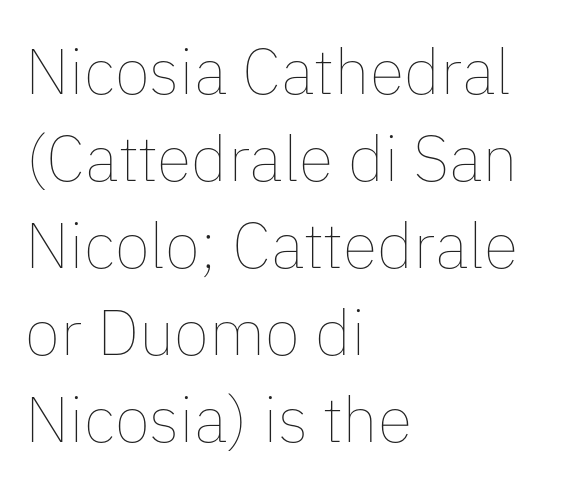
The image shows 64 px thin type, upright; set left-aligned, normal line spacing (1.36x), normal letter spacing, not underlined; low stroke contrast and a medium x-height.
